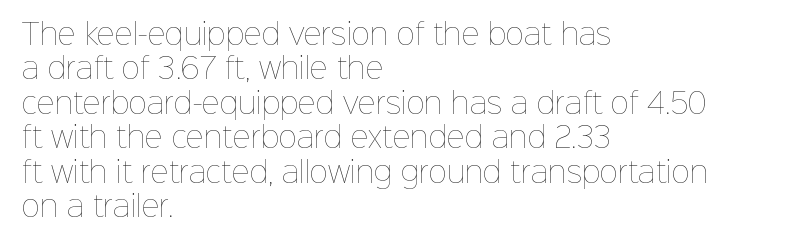
Q: Is the text bold? A: No.
Q: Is the text italic (slanted)? A: No, it is upright.
Q: Is the text underlined? A: No.
Q: How is the paragraph aligned? A: Left-aligned.
Q: Is the spacing between letters normal or unusually wide? A: Normal.
Q: Width (condensed, normal, or wide)? A: Normal.
Q: Stroke contrast? A: Low.
Q: x-height? A: Medium.
Q: Monospaced? A: No.
